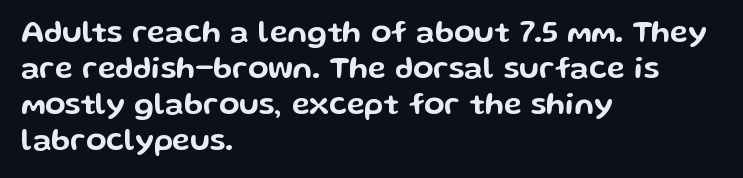
The image shows 30 px wide sans-serif type, upright; set left-aligned, line spacing 1.2x, normal letter spacing, not underlined; low stroke contrast and a medium x-height.
